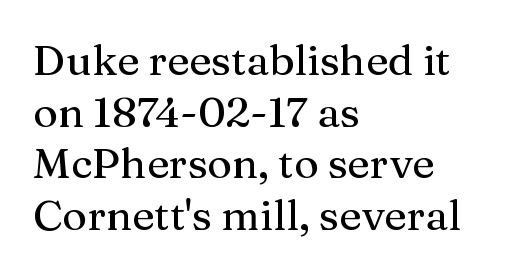
This sample uses plain, unmodified letter spacing. Type style note: has serifs. A classic flush-left, rag-right setting is used for this passage. The zone under the glyphs is completely vacant. The specimen reads as upright at a glance. Each letter keeps its own natural width here, so spacing adapts to shape.
